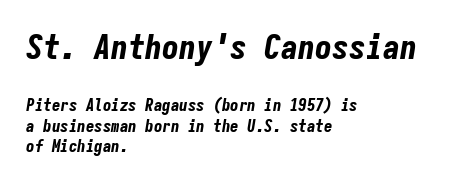
Glance below the letters and you will spot only blank space. The more generous point size was reserved for the upper chunk. Looks like terminal output: every glyph gets an equal slot. Compared with ordinary roman type, these characters are visibly tilted. A typesetter would call this zero additional tracking.
